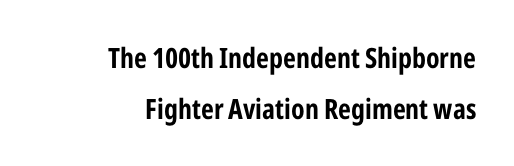
The image shows 28 px bold, condensed sans-serif type, upright; set right-aligned, line spacing 1.82x, normal letter spacing, not underlined; low stroke contrast and a medium x-height.
